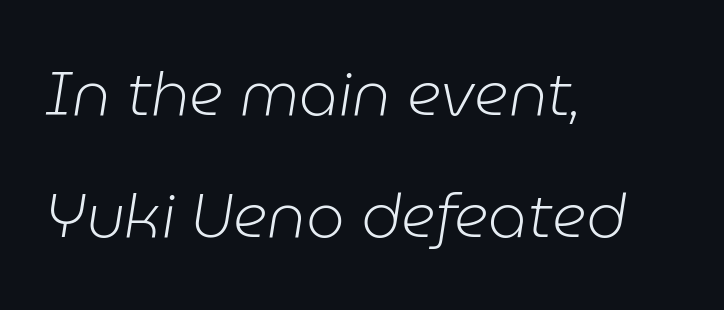
The passage shown leans; its letterforms are oblique. Stems here are at most as thick as an everyday book face. Only glyphs here, with clear space below each row. One-word summary of the alignment: left. Between one letter and the next there's only the usual sliver of space. Think of a printed novel: that variable character pitch is what you see here.
